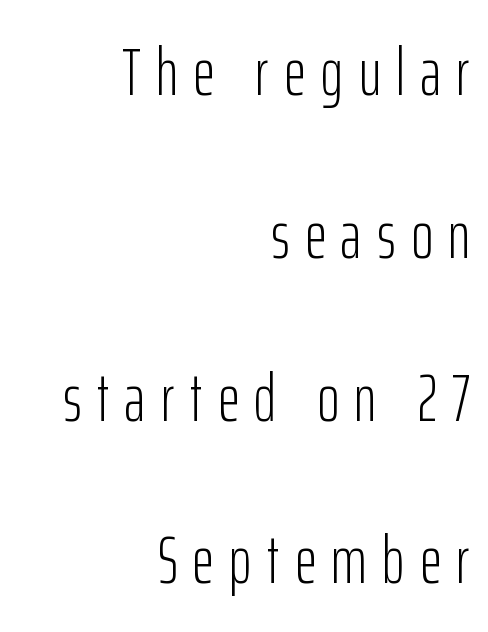
Think of a printed novel: that variable character pitch is what you see here. Right-aligned paragraph, ragged on the left. A great deal of white space separates one row of letters from the next. Check where the strokes stop: nothing finishes them off — pure sans.
